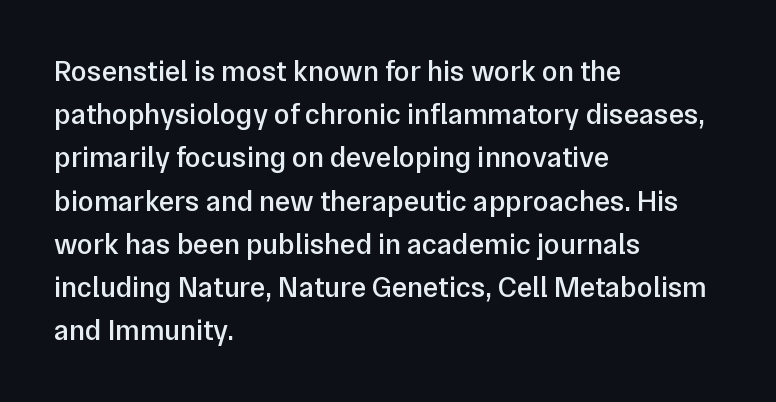
The image shows 29 px semibold sans-serif type, upright; set left-aligned, normal line spacing (1.49x), normal letter spacing, not underlined; low stroke contrast and a medium x-height.
